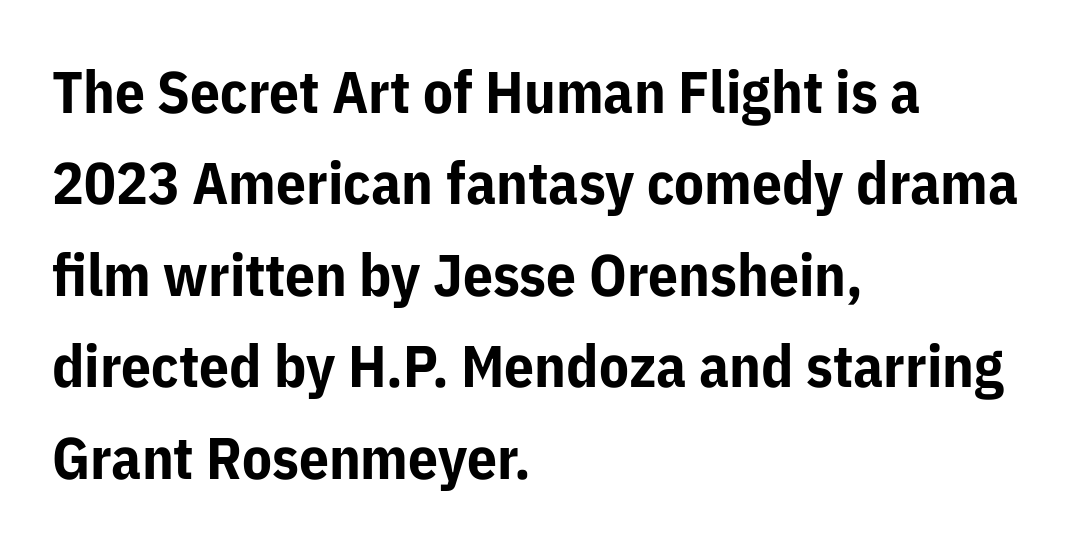
{"serif": "no", "italic": "no", "bold": "yes", "weight": "bold", "width": "normal", "stroke_contrast": "low", "x_height": "medium", "monospaced": "no", "underline": "no", "align": "left", "line_spacing": "normal", "line_spacing_ratio": 1.55, "letter_spacing": "normal", "letter_spacing_em": 0.0, "glyph_px": 59}
